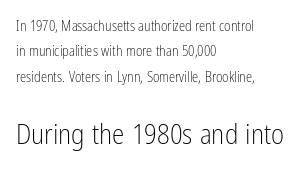
Q: Is the text bold? A: No.
Q: Is the text italic (slanted)? A: No, it is upright.
Q: Is the typeface a serif or a sans-serif typeface? A: Sans-serif.
Q: Is the text underlined? A: No.
Q: How is the paragraph aligned? A: Left-aligned.
Q: Is the spacing between letters normal or unusually wide? A: Normal.
Q: Which block of text is set in a larger size, the first (top) or the second (bottom)? A: The second (bottom) one.
Q: Width (condensed, normal, or wide)? A: Condensed.
Q: Stroke contrast? A: Low.
Q: x-height? A: Medium.
Q: Monospaced? A: No.
